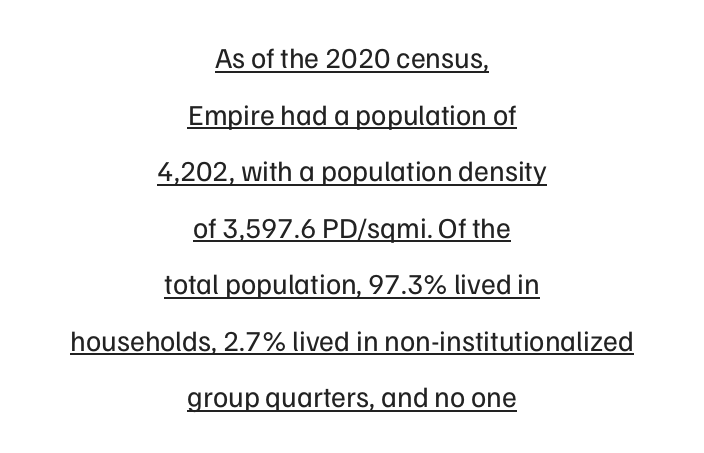
{"serif": "no", "italic": "no", "bold": "no", "weight": "regular", "width": "normal", "stroke_contrast": "low", "x_height": "medium", "monospaced": "no", "underline": "yes", "align": "center", "line_spacing": "loose", "line_spacing_ratio": 1.95, "letter_spacing": "normal", "letter_spacing_em": 0.0, "glyph_px": 29}
